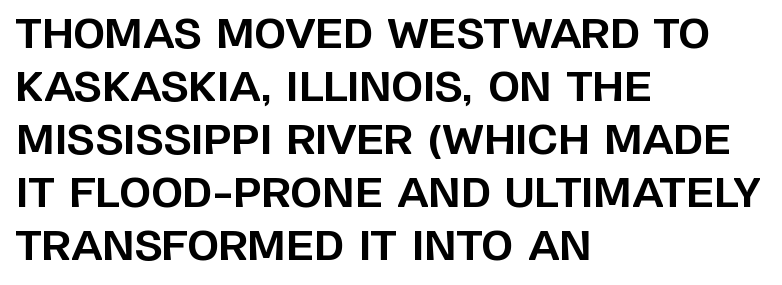
{"serif": "no", "italic": "no", "bold": "yes", "weight": "bold", "width": "normal", "stroke_contrast": "low", "x_height": "large", "monospaced": "no", "underline": "no", "align": "left", "line_spacing": "normal", "line_spacing_ratio": 1.29, "letter_spacing": "normal", "letter_spacing_em": 0.0, "glyph_px": 41}
